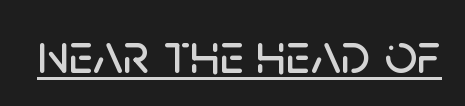
{"serif": "no", "italic": "no", "width": "normal", "stroke_contrast": "low", "x_height": "large", "monospaced": "no", "underline": "yes", "letter_spacing": "normal", "letter_spacing_em": 0.0, "glyph_px": 57}
